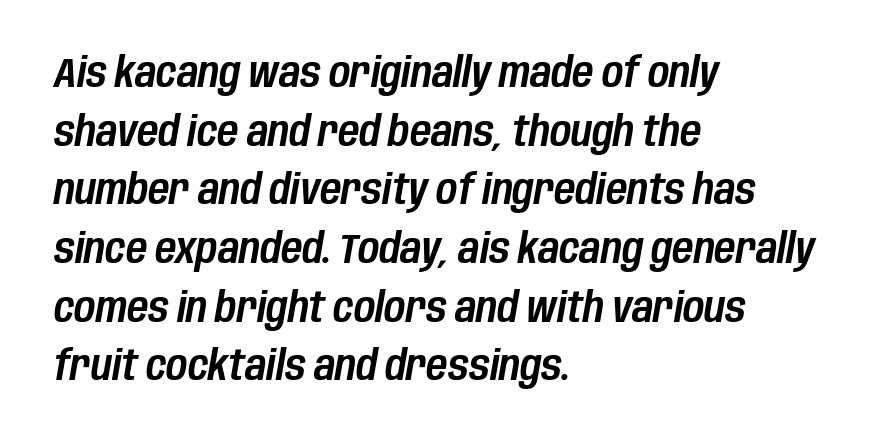
The image shows 41 px condensed type, italic (leaning right); set left-aligned, normal line spacing (1.43x), normal letter spacing, not underlined; low stroke contrast and a large x-height.
